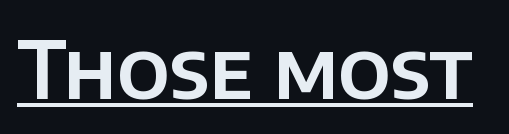
Q: Is the text italic (slanted)? A: No, it is upright.
Q: Is the typeface a serif or a sans-serif typeface? A: Sans-serif.
Q: Is the text underlined? A: Yes.
Q: Is the spacing between letters normal or unusually wide? A: Normal.
Q: Width (condensed, normal, or wide)? A: Normal.
Q: Stroke contrast? A: Low.
Q: x-height? A: Large.
Q: Monospaced? A: No.
